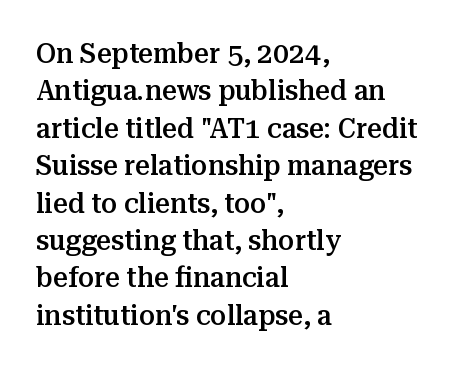
{"serif": "yes", "italic": "no", "bold": "semi", "weight": "semibold", "width": "normal", "stroke_contrast": "medium", "x_height": "medium", "monospaced": "no", "underline": "no", "align": "left", "line_spacing": "normal", "line_spacing_ratio": 1.29, "letter_spacing": "normal", "letter_spacing_em": 0.0, "glyph_px": 29}
